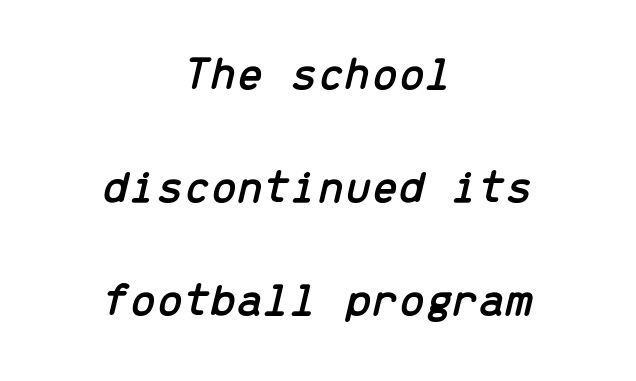
The vertical gap from one line to the next is large. Compared with typical body copy, the letter spacing here is the same. This rendering uses center alignment, leaving both contours irregular but symmetric. Slant detected: the letters are inclined. Beneath every word, the page is bare.
